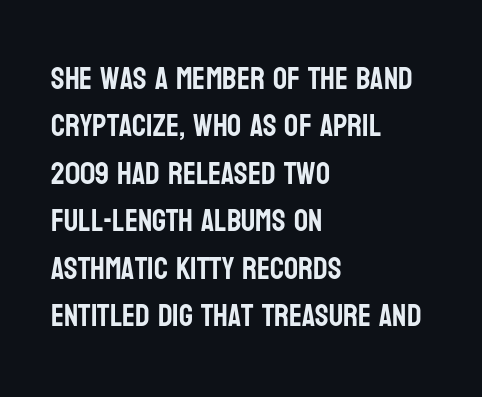
How would I describe the line gaps? Plain and ordinary. A typesetter would label this face a sans. Default kerning and tracking; the words read as compact shapes. The typesetter chose a ragged-right arrangement here. Does the lettering tilt? It doesn't — this is upright.
